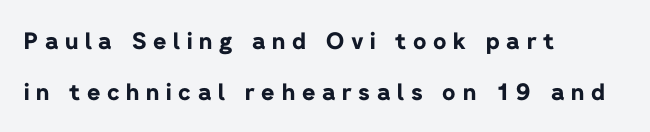
The image shows 23 px bold type, upright; set left-aligned, loose line spacing (2.22x), unusually wide letter spacing (+0.29 em), not underlined.
